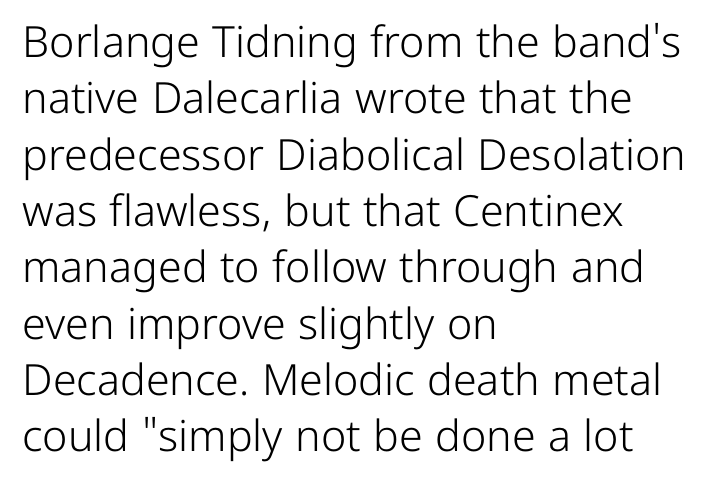
{"serif": "no", "italic": "no", "bold": "no", "weight": "light", "width": "normal", "stroke_contrast": "low", "x_height": "medium", "monospaced": "no", "underline": "no", "align": "left", "line_spacing": "normal", "line_spacing_ratio": 1.31, "letter_spacing": "normal", "letter_spacing_em": 0.0, "glyph_px": 43}
